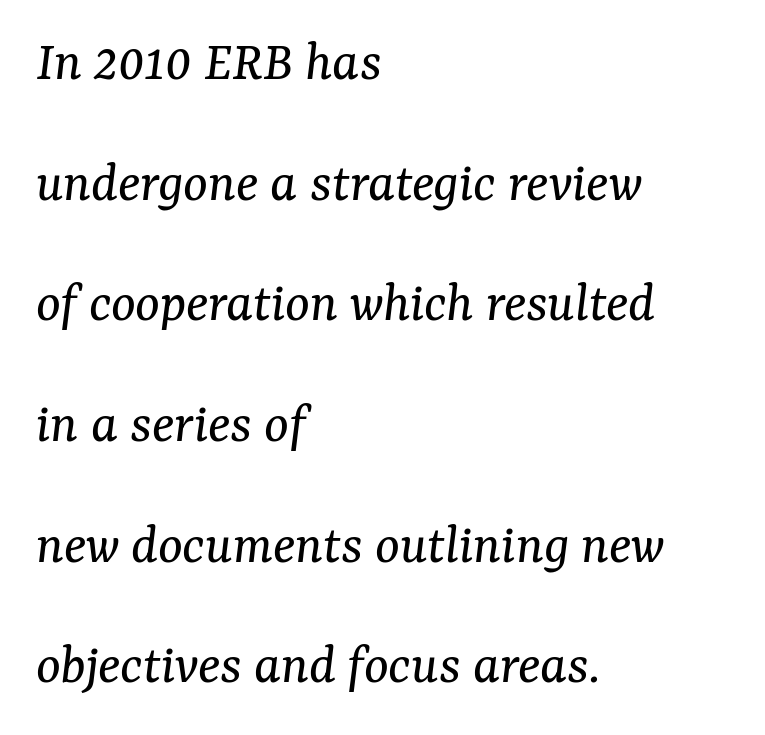
Q: Is the text bold? A: No.
Q: Is the text italic (slanted)? A: Yes, it leans right by about 7 degrees.
Q: Is the typeface a serif or a sans-serif typeface? A: Serif.
Q: Is the text underlined? A: No.
Q: How is the paragraph aligned? A: Left-aligned.
Q: Is the spacing between letters normal or unusually wide? A: Normal.
Q: Is the spacing between lines tight, normal or loose? A: Loose.
Q: Width (condensed, normal, or wide)? A: Normal.
Q: Stroke contrast? A: Medium.
Q: x-height? A: Medium.
Q: Monospaced? A: No.
